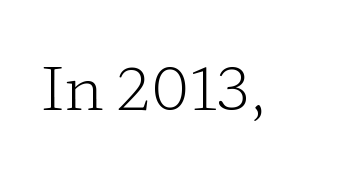
These lines are rendered in a variable-pitch font. I'd call this a serif setting — the letters wear small feet. Posture: vertical. No extra tracking has been applied to these lines. This is not heavy type; no bold has been used.
